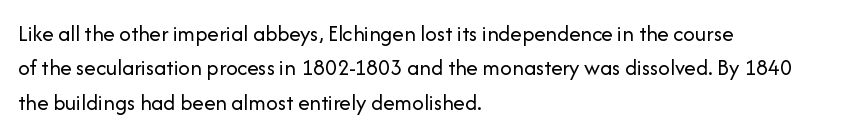
The vertical gap from one line to the next is medium. These lines were composed using upright roman letters. Horizontal alignment here is leftward, the default for most running prose. The gaps between neighbouring characters are ordinary and unremarkable. Weight: regular or lighter.
